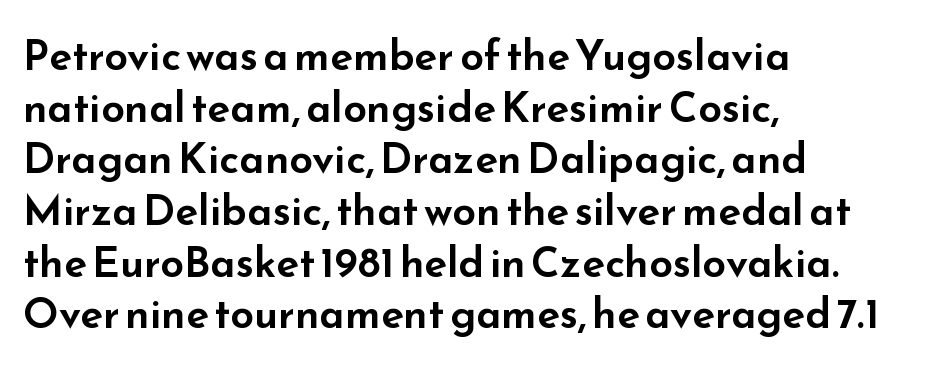
Q: Is the text italic (slanted)? A: No, it is upright.
Q: Is the typeface a serif or a sans-serif typeface? A: Sans-serif.
Q: Is the text underlined? A: No.
Q: How is the paragraph aligned? A: Left-aligned.
Q: Is the spacing between letters normal or unusually wide? A: Normal.
Q: Width (condensed, normal, or wide)? A: Wide.
Q: Stroke contrast? A: Low.
Q: x-height? A: Small.
Q: Monospaced? A: No.
